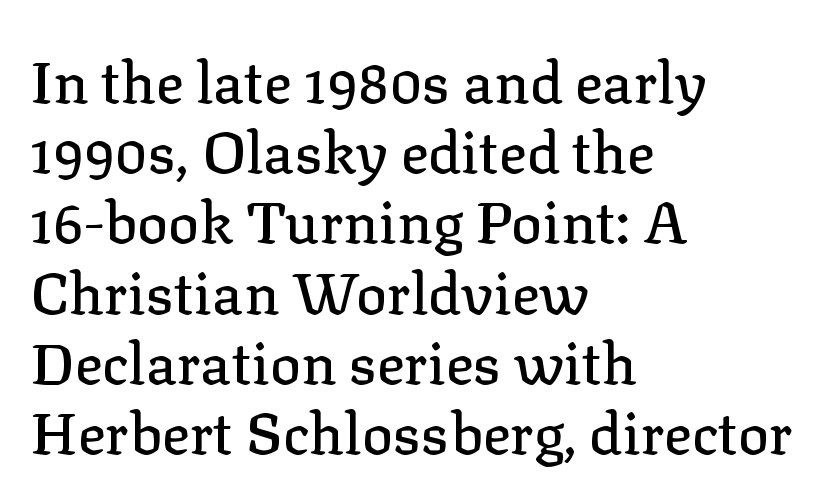
The image shows 58 px serif type, upright; set left-aligned, line spacing 1.21x, normal letter spacing, not underlined; low stroke contrast and a medium x-height.
